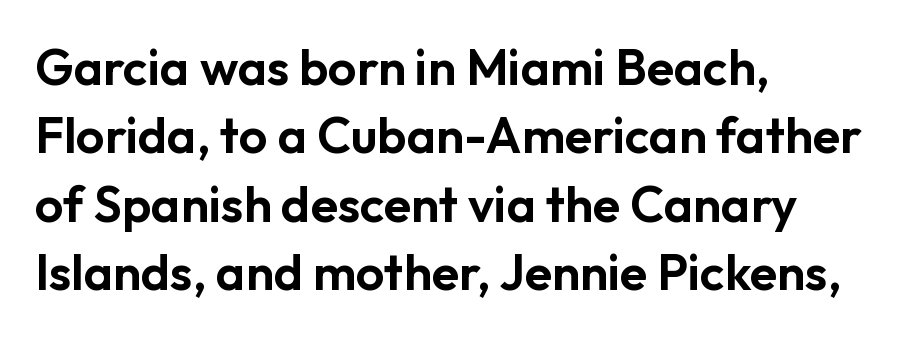
The image shows 50 px sans-serif type, upright; set left-aligned, normal line spacing (1.37x), normal letter spacing, not underlined; low stroke contrast and a medium x-height.
